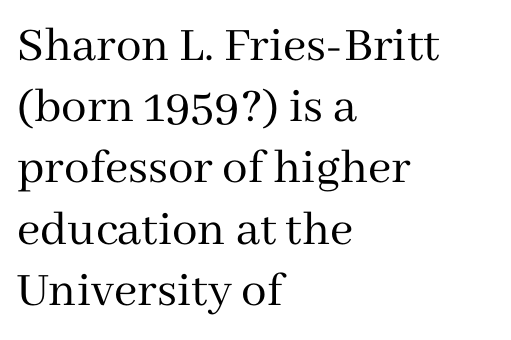
Q: Is the text bold? A: No.
Q: Is the text italic (slanted)? A: No, it is upright.
Q: Is the typeface a serif or a sans-serif typeface? A: Serif.
Q: Is the text underlined? A: No.
Q: How is the paragraph aligned? A: Left-aligned.
Q: Is the spacing between letters normal or unusually wide? A: Normal.
Q: Width (condensed, normal, or wide)? A: Normal.
Q: Stroke contrast? A: Medium.
Q: x-height? A: Medium.
Q: Monospaced? A: No.
